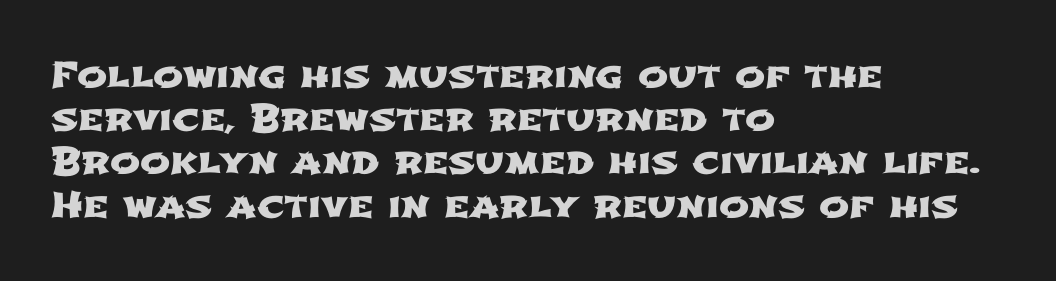
Q: Is the typeface a serif or a sans-serif typeface? A: Sans-serif.
Q: Is the text underlined? A: No.
Q: How is the paragraph aligned? A: Left-aligned.
Q: Is the spacing between letters normal or unusually wide? A: Normal.
Q: Width (condensed, normal, or wide)? A: Wide.
Q: Stroke contrast? A: Low.
Q: x-height? A: Medium.
Q: Monospaced? A: No.
